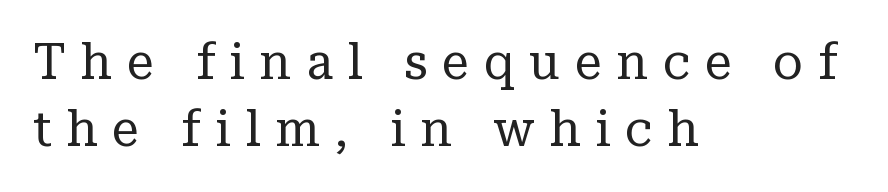
{"serif": "yes", "italic": "no", "bold": "no", "weight": "regular", "width": "normal", "stroke_contrast": "low", "x_height": "medium", "monospaced": "no", "underline": "no", "align": "left", "line_spacing": "normal", "line_spacing_ratio": 1.37, "letter_spacing": "wide", "letter_spacing_em": 0.3, "glyph_px": 49}
